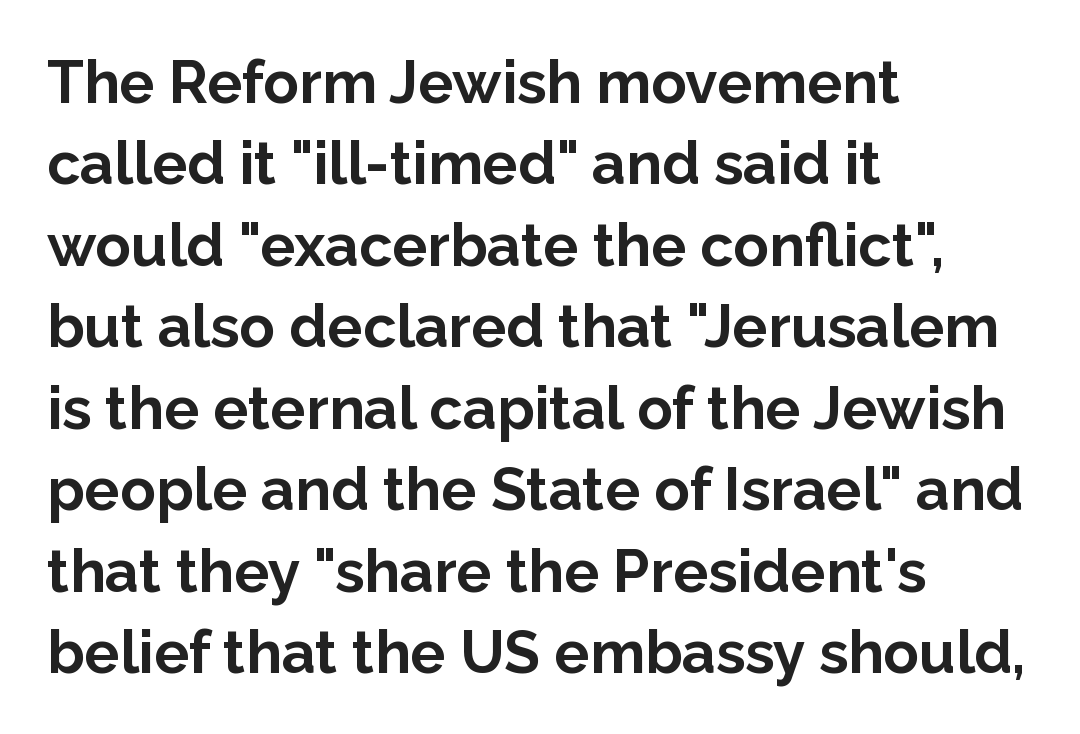
Horizontal bands of white between lines are of average thickness. A typesetter would label this face a sans. Each line starts at the same left margin while the right side varies. On the weight axis this lands at bold, roughly 700. Quick note: underline off.
